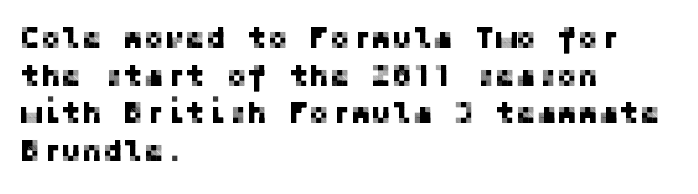
The type sits square on the baseline with zero lean. Short note: letters normally spaced. I'd call this a sans setting — the letters go barefoot. This sample is left-justified, so line endings fall wherever the words run out. Letters rest on an invisible, unmarked baseline.
